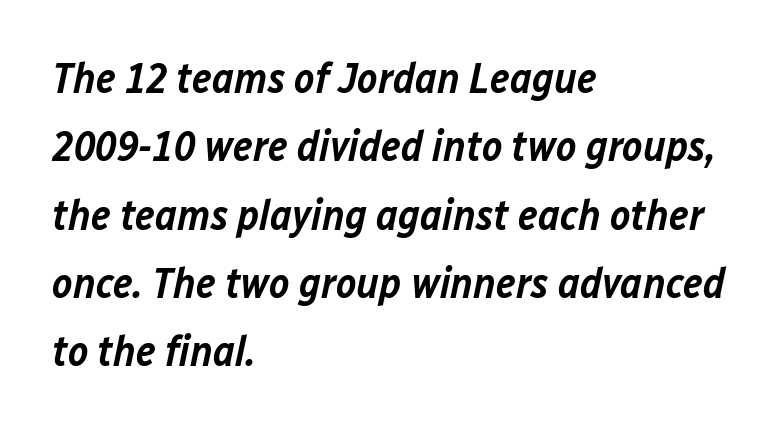
{"italic": "yes", "lean": "right", "slant_degrees": 12, "bold": "semi", "weight": "semibold", "width": "normal", "stroke_contrast": "low", "x_height": "medium", "monospaced": "no", "underline": "no", "align": "left", "line_spacing": "normal", "line_spacing_ratio": 1.59, "letter_spacing": "normal", "letter_spacing_em": 0.0, "glyph_px": 43}
